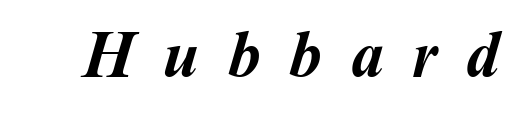
The image shows 66 px semibold type; set unusually wide letter spacing (+0.43 em), not underlined; medium stroke contrast and a medium x-height.
